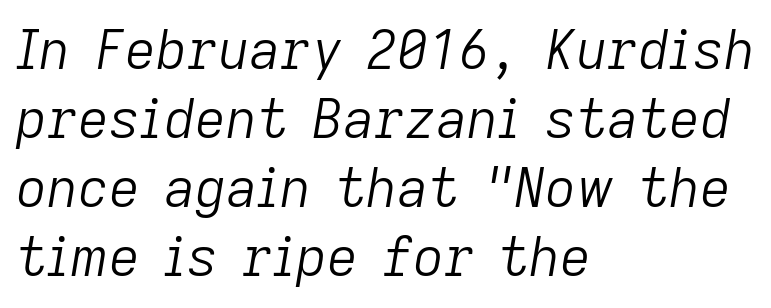
{"italic": "yes", "lean": "right", "slant_degrees": 9, "bold": "no", "weight": "light", "width": "normal", "stroke_contrast": "low", "x_height": "medium", "monospaced": "no", "underline": "no", "align": "left", "line_spacing": "normal", "line_spacing_ratio": 1.28, "letter_spacing": "normal", "letter_spacing_em": 0.0, "glyph_px": 54}
